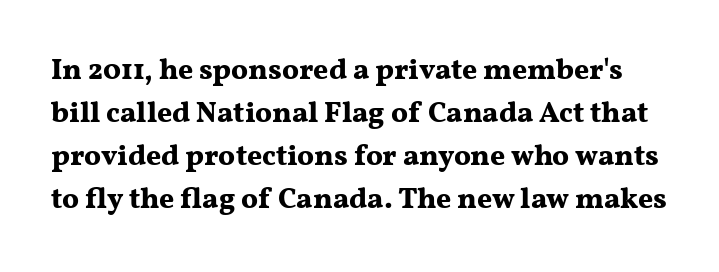
The image shows 29 px bold, wide serif type, upright; set normal line spacing (1.48x), normal letter spacing, not underlined; medium stroke contrast and a medium x-height.
